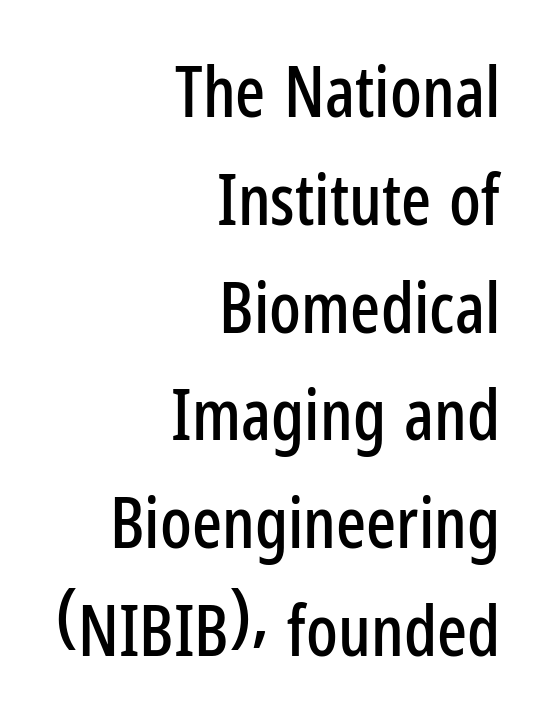
The image shows 70 px condensed sans-serif type, upright; set right-aligned, normal line spacing (1.54x), normal letter spacing, not underlined; low stroke contrast and a medium x-height.
